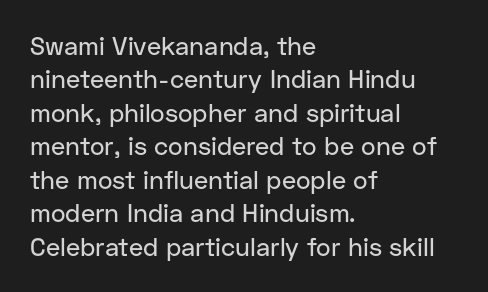
Q: Is the text italic (slanted)? A: No, it is upright.
Q: Is the text underlined? A: No.
Q: How is the paragraph aligned? A: Left-aligned.
Q: Is the spacing between letters normal or unusually wide? A: Normal.
Q: Is the spacing between lines tight, normal or loose? A: Normal.
